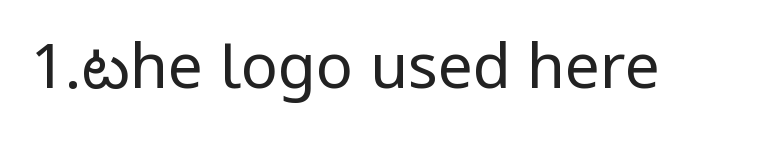
Nothing sits at the stroke ends, so this counts as sans-serif. Note the varied advance widths — an 'i' is clearly narrower than an 'm'. The rendering keeps characters at their native spacing. Clear beneath every line of the passage. A typesetter would mark this as roman, not italic.
